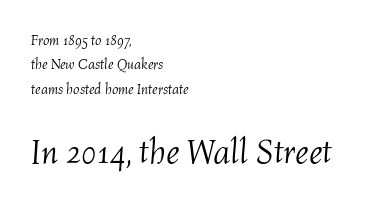
Q: Is the text bold? A: No.
Q: Is the text italic (slanted)? A: Yes, it leans right by about 4 degrees.
Q: Is the text underlined? A: No.
Q: How is the paragraph aligned? A: Left-aligned.
Q: Is the spacing between letters normal or unusually wide? A: Normal.
Q: Which block of text is set in a larger size, the first (top) or the second (bottom)? A: The second (bottom) one.
Q: Width (condensed, normal, or wide)? A: Normal.
Q: Stroke contrast? A: Medium.
Q: x-height? A: Medium.
Q: Monospaced? A: No.
